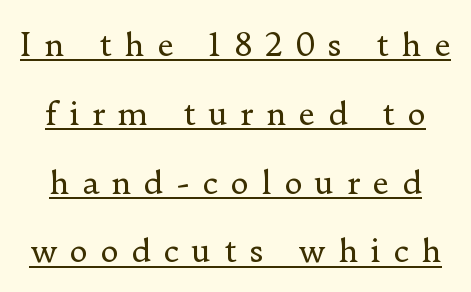
{"serif": "yes", "italic": "no", "bold": "no", "weight": "regular", "width": "normal", "stroke_contrast": "low", "x_height": "small", "monospaced": "no", "underline": "yes", "line_spacing": "loose", "line_spacing_ratio": 2.15, "letter_spacing": "wide", "letter_spacing_em": 0.38, "glyph_px": 32}
